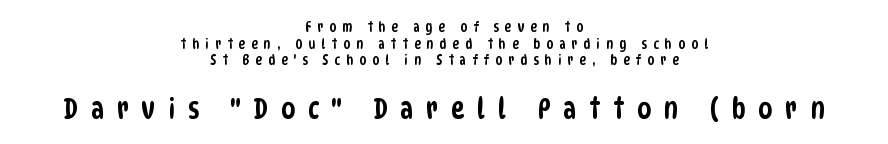
These lines are rendered in a variable-pitch font. Regarding serifs, this sample does without them. Visually, the bottom section dominates because its glyphs are scaled up. The tracking jumps out immediately: characters are airy and widely separated. Glance below the letters and you will spot only blank space. The paragraph shown floats in the horizontal middle.
